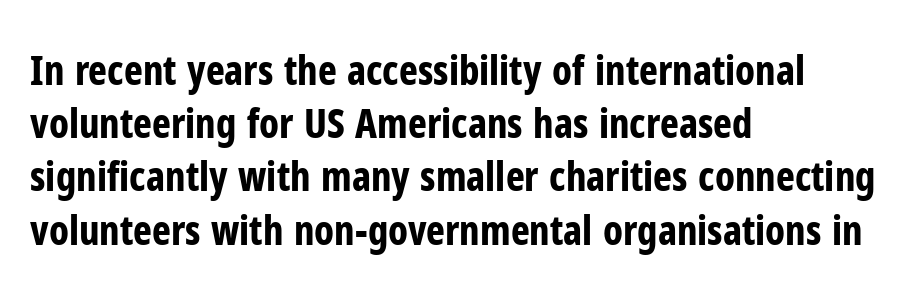
Designer's note — italics off, roman on. You could call the tracking neutral — neither tight nor loose. A normal amount of white space separates one row of letters from the next. Regarding serifs, this sample does without them. This sample has the flowing, uneven cadence of proportional lettering.
